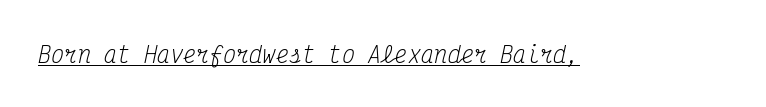
Q: Is the text bold? A: No.
Q: Is the text italic (slanted)? A: Yes, it leans right by about 12 degrees.
Q: Is the text underlined? A: Yes.
Q: Is the spacing between letters normal or unusually wide? A: Normal.
